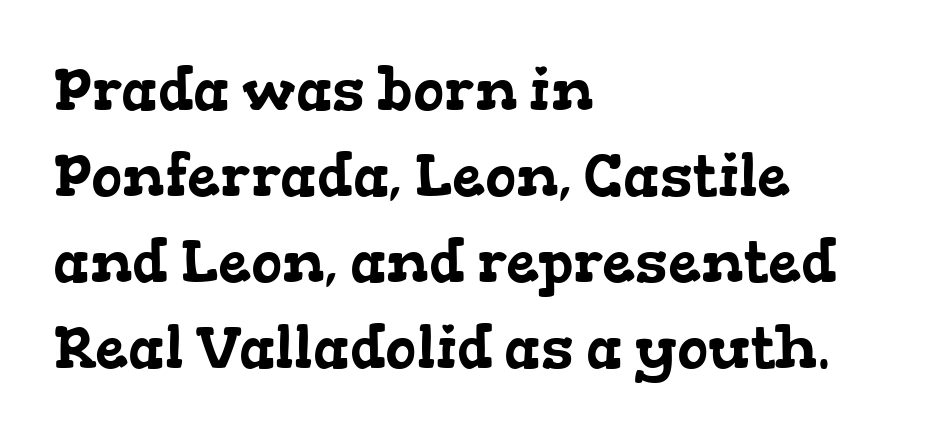
The image shows 59 px wide serif type; set left-aligned, normal line spacing (1.46x), normal letter spacing, not underlined; low stroke contrast and a medium x-height.
